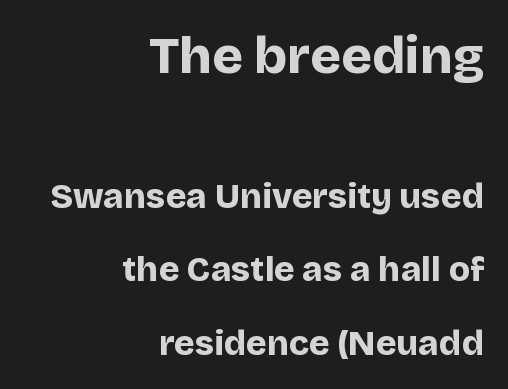
The image shows 52 px bold sans-serif type, upright; set right-aligned, loose line spacing (2.1x), normal letter spacing, not underlined; the first (top) block is 1.49x larger; low stroke contrast and a large x-height.
